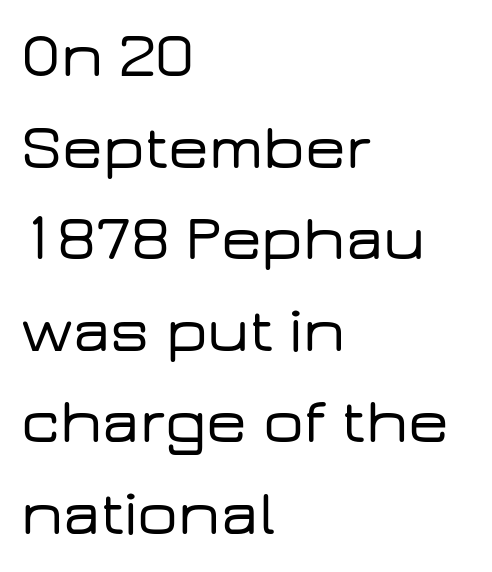
{"serif": "no", "italic": "no", "width": "wide", "stroke_contrast": "low", "x_height": "medium", "monospaced": "no", "underline": "no", "align": "left", "line_spacing": "normal", "line_spacing_ratio": 1.43, "letter_spacing": "normal", "letter_spacing_em": 0.0, "glyph_px": 64}
